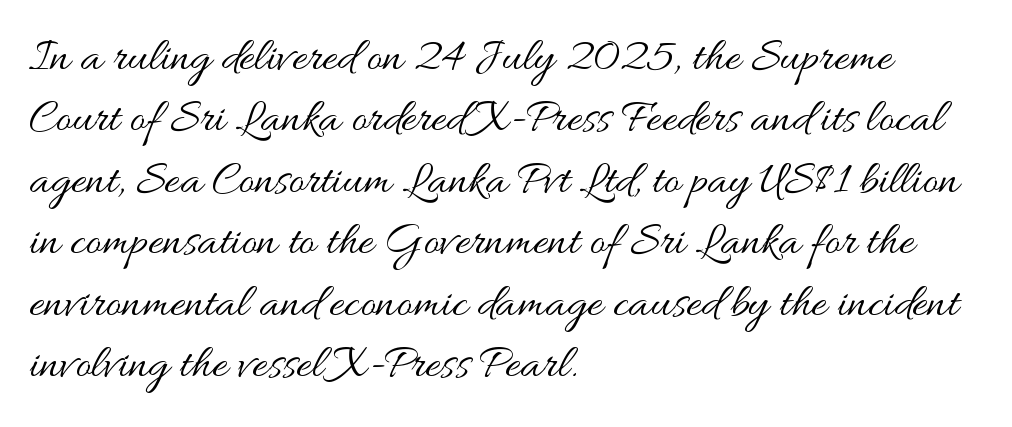
Q: Is the text bold? A: No.
Q: Is the text italic (slanted)? A: Yes.
Q: Is the text underlined? A: No.
Q: How is the paragraph aligned? A: Left-aligned.
Q: Is the spacing between letters normal or unusually wide? A: Normal.
Q: Is the spacing between lines tight, normal or loose? A: Normal.
Q: Width (condensed, normal, or wide)? A: Wide.
Q: Stroke contrast? A: Medium.
Q: x-height? A: Small.
Q: Monospaced? A: No.
